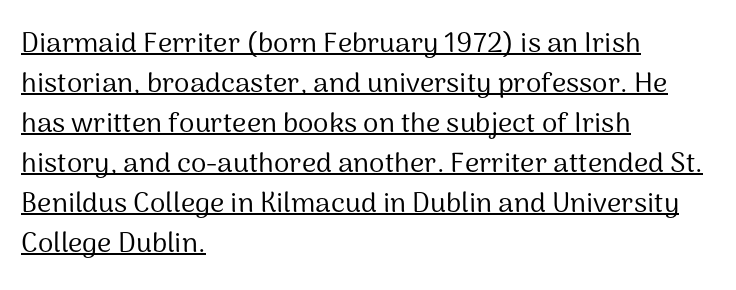
The image shows 28 px regular-weight sans-serif type, upright; set left-aligned, normal line spacing (1.43x), normal letter spacing, underlined; medium stroke contrast and a medium x-height.
